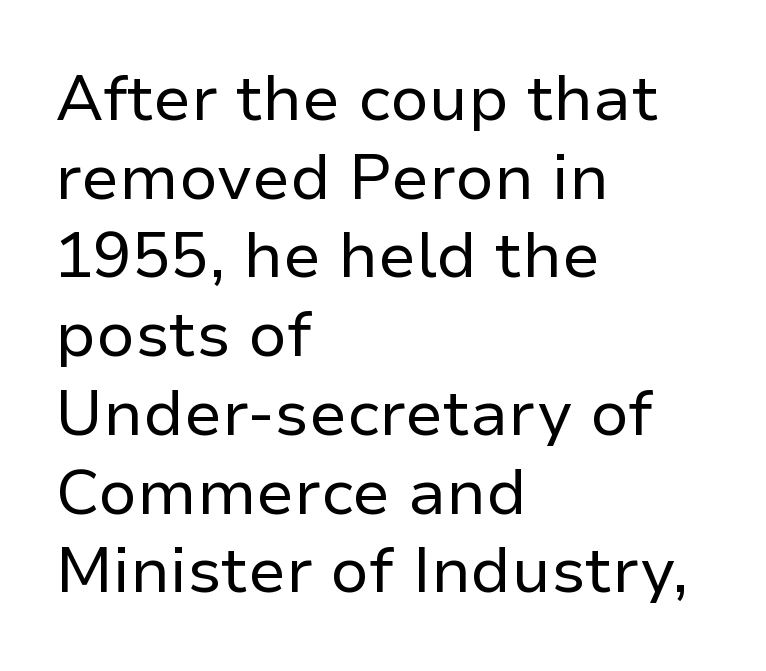
The image shows 64 px regular-weight sans-serif type, upright; set left-aligned, line spacing 1.23x, normal letter spacing, not underlined; low stroke contrast and a medium x-height.
